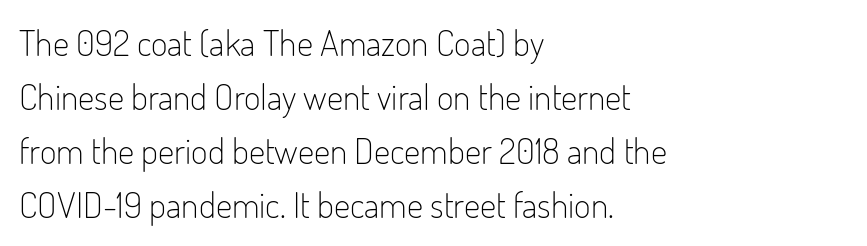
Q: Is the text bold? A: No.
Q: Is the text italic (slanted)? A: No, it is upright.
Q: Is the typeface a serif or a sans-serif typeface? A: Sans-serif.
Q: Is the text underlined? A: No.
Q: How is the paragraph aligned? A: Left-aligned.
Q: Is the spacing between letters normal or unusually wide? A: Normal.
Q: Is the spacing between lines tight, normal or loose? A: Normal.
Q: Width (condensed, normal, or wide)? A: Condensed.
Q: Stroke contrast? A: Low.
Q: x-height? A: Small.
Q: Monospaced? A: No.
